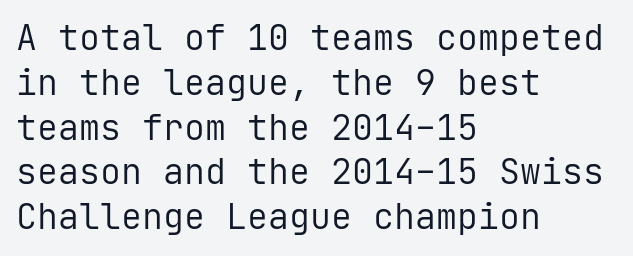
Descender tails drop into unmarked territory. Tall strokes in this sample are plumb rather than angled. Leftover space on each line is placed entirely after the last word. The strokes are not fattened; the text isn't bold. The text was rendered using a sans face with plain stroke endings. Short note: letters normally spaced.
